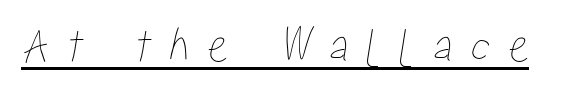
Spacing between characters has been opened up far beyond the box default. Looks like regular typesetting: each glyph gets only the width it needs. The lettering is marked with a stroke running underneath it.
